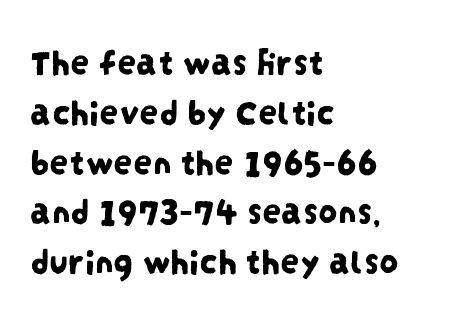
The image shows 38 px condensed sans-serif type; set left-aligned, normal line spacing (1.31x), normal letter spacing, not underlined; low stroke contrast and a large x-height.
